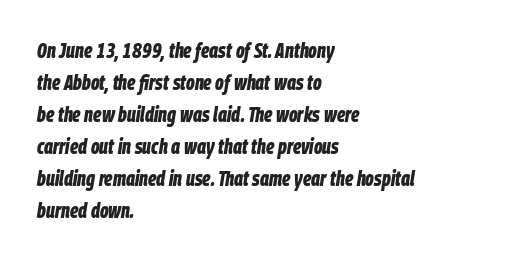
The image shows 21 px bold type, italic (leaning right); set left-aligned, normal line spacing (1.52x), normal letter spacing, not underlined.
